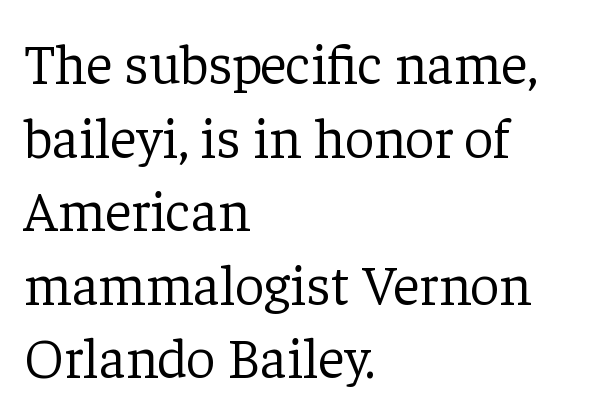
{"serif": "yes", "italic": "no", "bold": "no", "weight": "light", "width": "normal", "stroke_contrast": "low", "x_height": "medium", "monospaced": "no", "underline": "no", "align": "left", "line_spacing": "normal", "line_spacing_ratio": 1.29, "letter_spacing": "normal", "letter_spacing_em": 0.0, "glyph_px": 57}
